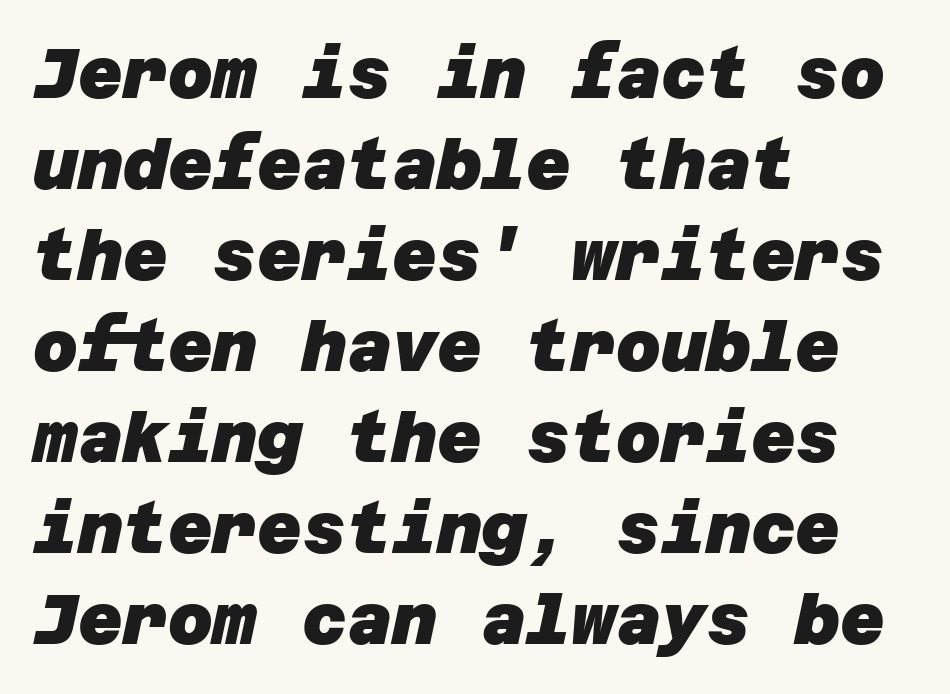
The image shows 69 px heavy sans-serif type; set left-aligned, normal line spacing (1.32x), normal letter spacing, not underlined; low stroke contrast and a large x-height.
